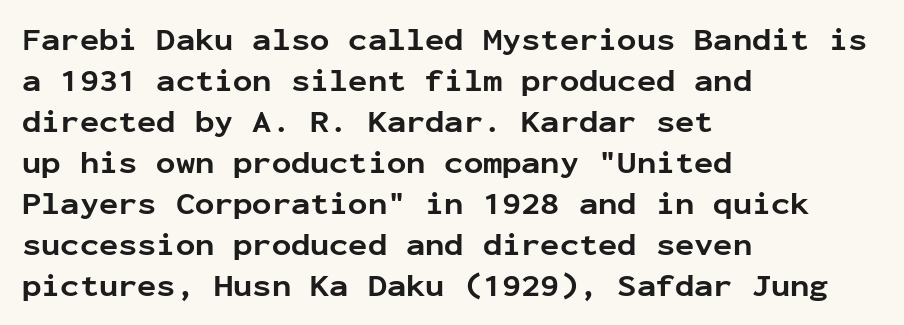
Q: Is the text bold? A: Yes.
Q: Is the text italic (slanted)? A: No, it is upright.
Q: Is the typeface a serif or a sans-serif typeface? A: Sans-serif.
Q: Is the text underlined? A: No.
Q: How is the paragraph aligned? A: Left-aligned.
Q: Is the spacing between letters normal or unusually wide? A: Normal.
Q: Is the spacing between lines tight, normal or loose? A: Normal.
Q: Width (condensed, normal, or wide)? A: Normal.
Q: Stroke contrast? A: Low.
Q: x-height? A: Medium.
Q: Monospaced? A: Yes.
